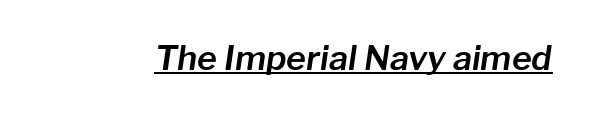
Character widths vary here, with narrow letters taking less room than wide ones. Does a line run under the words? Yes, clearly. Standard letterfit; no display-style spreading of the glyphs. Rendered with sloped, italic letterforms.
